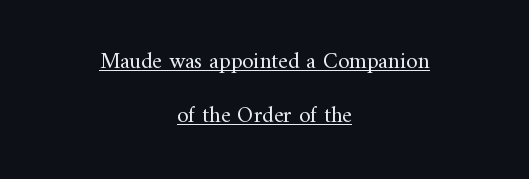
{"italic": "no", "bold": "no", "underline": "yes", "align": "center", "line_spacing": "loose", "line_spacing_ratio": 2.33, "letter_spacing": "normal", "letter_spacing_em": 0.0, "glyph_px": 23}
